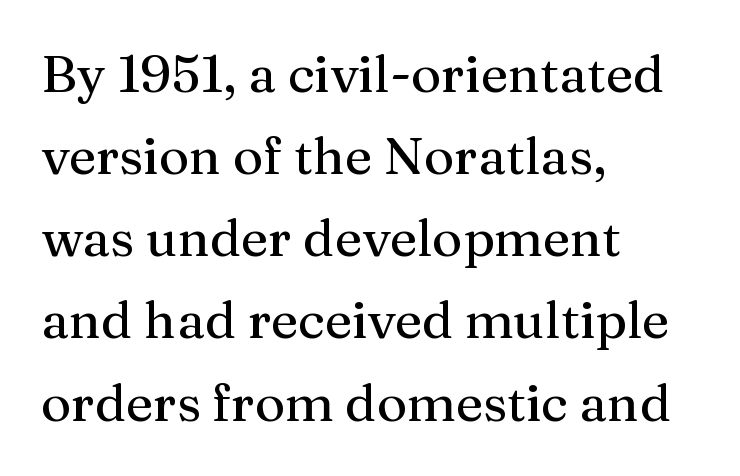
These lines are rendered in a variable-pitch font. Interline gaps are of average width in this sample. Observe the ordinary spacing: letters are neighbours, not strangers. Designer's note — italics off, roman on.
